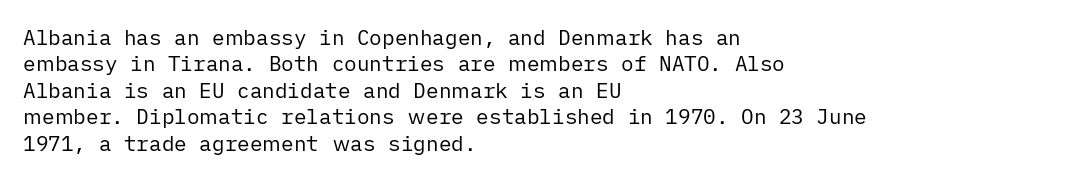
The rendering uses a moderate line-height, typical for paragraphs. Only glyphs here, with clear space below each row. The passage is arranged the way most books set body copy — flush left. Spacing between characters is what you'd get straight out of the box.
